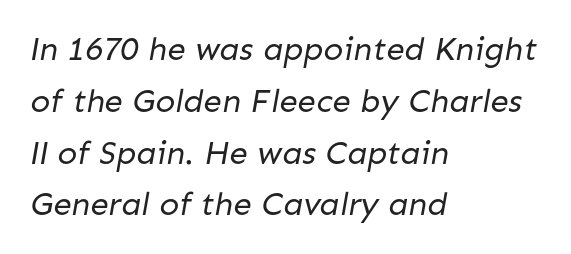
{"serif": "no", "bold": "no", "weight": "regular", "width": "normal", "stroke_contrast": "low", "x_height": "medium", "monospaced": "no", "underline": "no", "align": "left", "line_spacing": "normal", "line_spacing_ratio": 1.57, "letter_spacing": "normal", "letter_spacing_em": 0.0, "glyph_px": 33}
